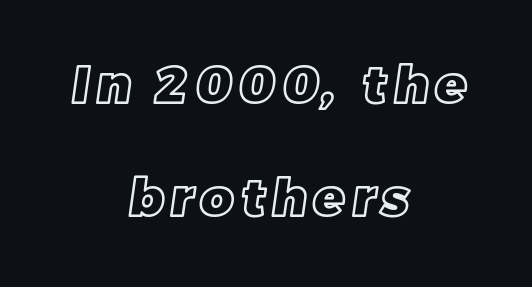
{"width": "normal", "x_height": "large", "monospaced": "no", "underline": "no", "align": "center", "line_spacing": "loose", "line_spacing_ratio": 2.22, "glyph_px": 51}
